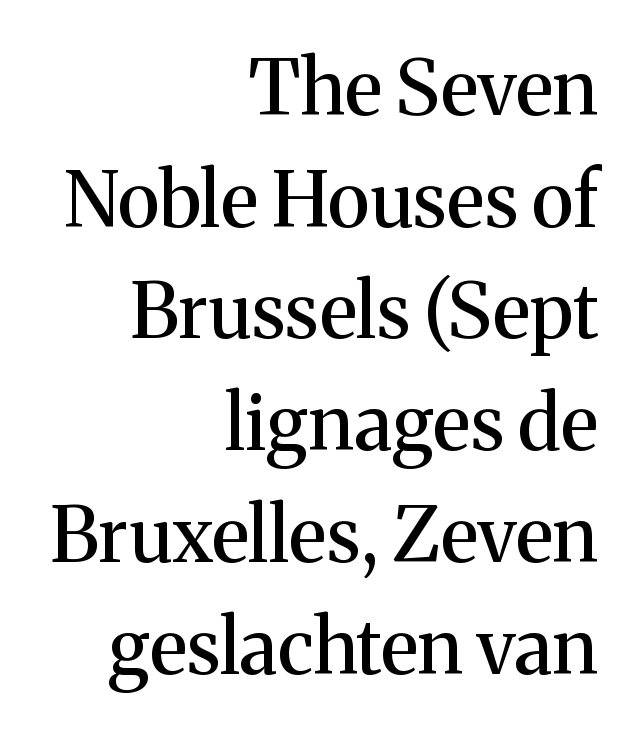
The rag falls on the left side of this text block. Each row of text sits above clean, open space. Old-style or modern, the face here clearly has serifs. Italic? Not at all — the glyphs are vertical.
